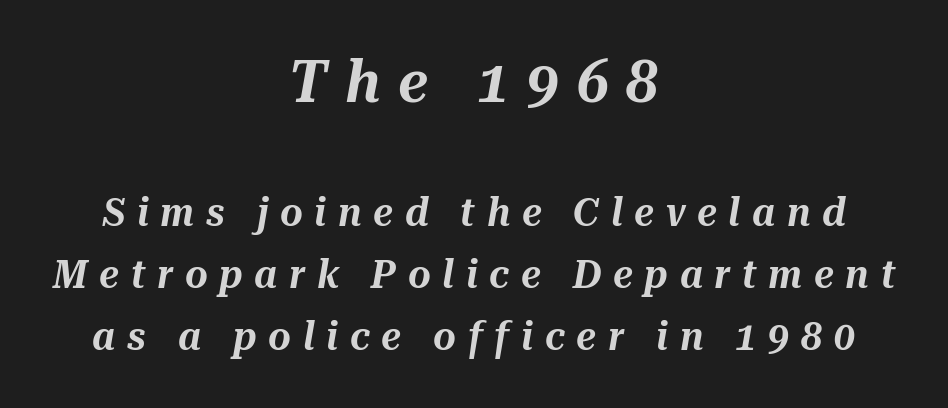
Q: Is the text italic (slanted)? A: Yes, it leans right by about 10 degrees.
Q: Is the text underlined? A: No.
Q: How is the paragraph aligned? A: Centered.
Q: Is the spacing between letters normal or unusually wide? A: Unusually wide.
Q: Is the spacing between lines tight, normal or loose? A: Normal.
Q: Which block of text is set in a larger size, the first (top) or the second (bottom)? A: The first (top) one.
Q: Width (condensed, normal, or wide)? A: Normal.
Q: Stroke contrast? A: Medium.
Q: x-height? A: Medium.
Q: Monospaced? A: No.
